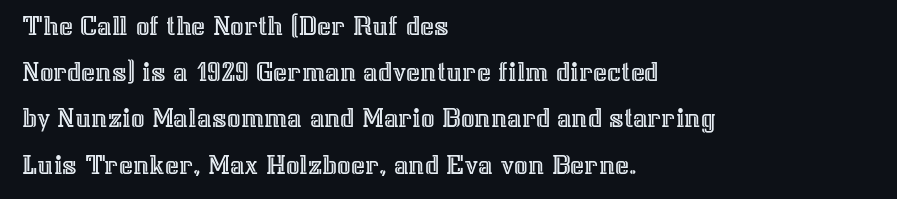
The image shows 30 px text type, upright; set left-aligned, normal line spacing (1.54x), normal letter spacing, not underlined; a medium x-height.
